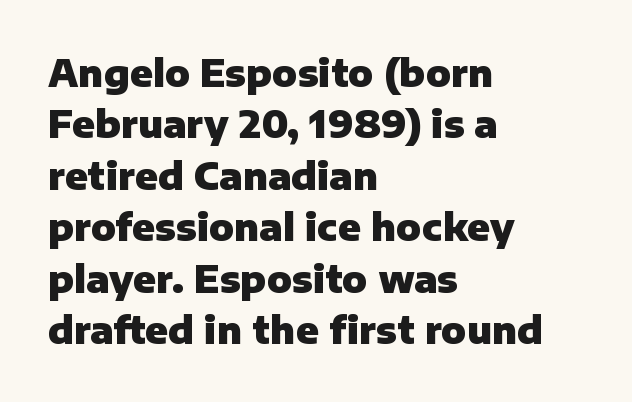
{"serif": "no", "italic": "no", "bold": "yes", "weight": "heavy", "width": "normal", "stroke_contrast": "low", "x_height": "medium", "monospaced": "no", "underline": "no", "align": "left", "line_spacing": "normal", "line_spacing_ratio": 1.39, "letter_spacing": "normal", "letter_spacing_em": 0.0, "glyph_px": 37}
